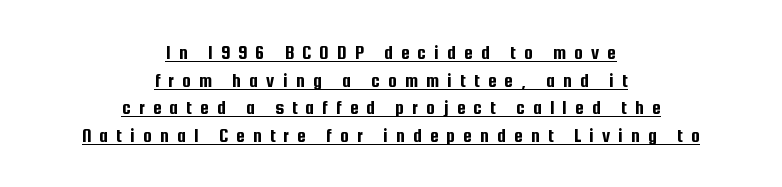
{"italic": "no", "underline": "yes", "align": "center", "line_spacing": "normal", "line_spacing_ratio": 1.38, "letter_spacing": "wide", "letter_spacing_em": 0.4, "glyph_px": 20}
